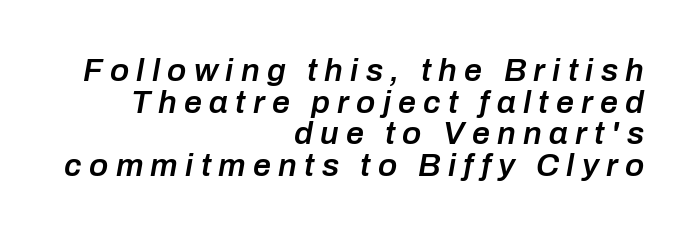
The rag falls on the left side of this text block. The string is rendered with underlining switched off. Typesetter's note: demi weight, one step under bold. Looks like regular typesetting: each glyph gets only the width it needs. Is the letter spacing exaggerated? Yes — the characters are pushed far apart.
